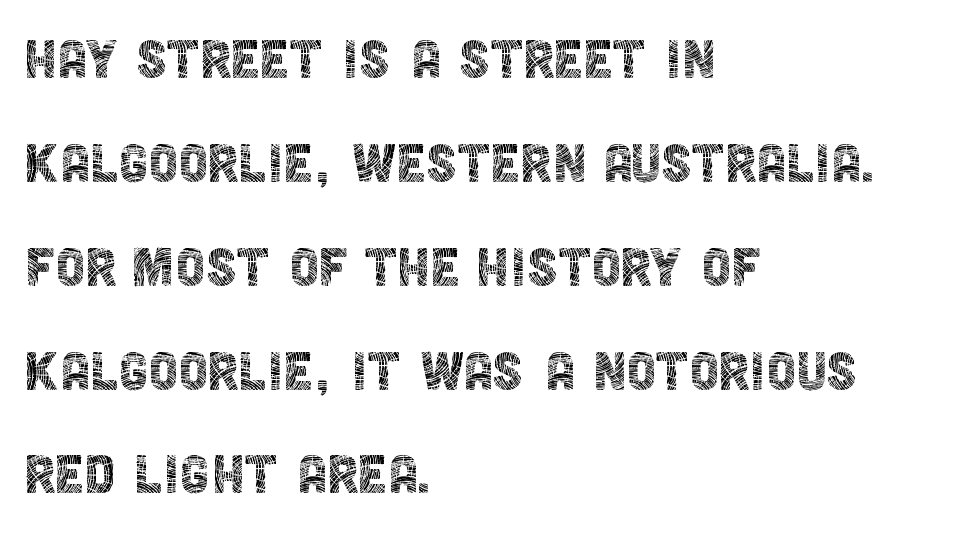
The image shows 67 px thin, condensed sans-serif type, upright; set left-aligned, normal line spacing (1.55x), normal letter spacing, not underlined; a large x-height.
